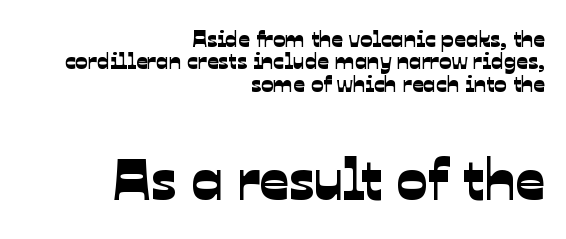
The passage is arranged like a letterhead date or caption credit — flush right. The passage shown is typed in a proportional face where columns would drift. Type without underlining. The type family on display is of the sans-serif kind. The emphasis by scale lands on block number two, below. Interline gaps are noticeably narrow in this sample.
